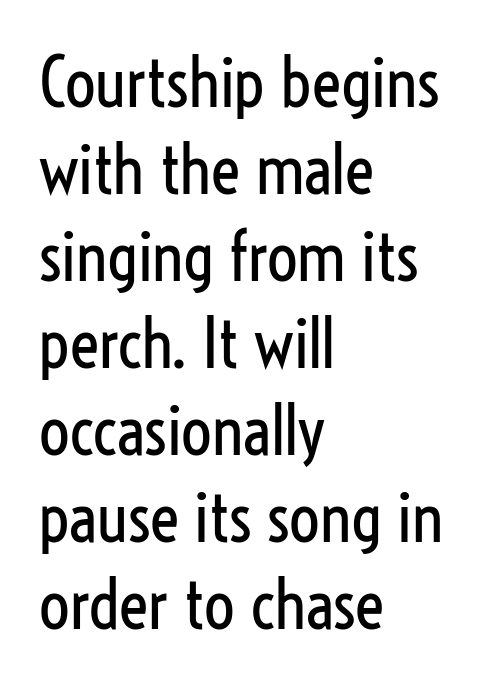
Q: Is the text bold? A: No.
Q: Is the text italic (slanted)? A: No, it is upright.
Q: Is the typeface a serif or a sans-serif typeface? A: Sans-serif.
Q: Is the text underlined? A: No.
Q: How is the paragraph aligned? A: Left-aligned.
Q: Is the spacing between letters normal or unusually wide? A: Normal.
Q: Is the spacing between lines tight, normal or loose? A: Normal.
Q: Width (condensed, normal, or wide)? A: Condensed.
Q: Stroke contrast? A: Low.
Q: x-height? A: Medium.
Q: Monospaced? A: No.
